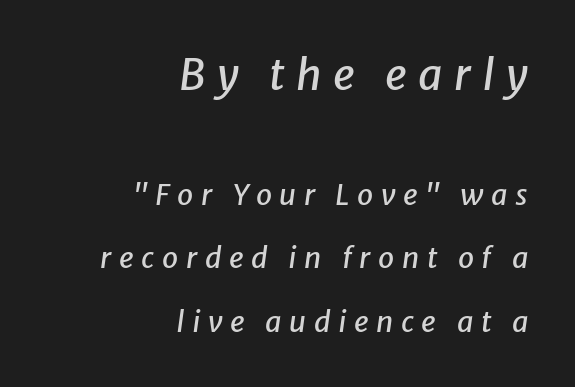
{"italic": "yes", "lean": "right", "slant_degrees": 8, "width": "normal", "stroke_contrast": "low", "x_height": "medium", "monospaced": "no", "underline": "no", "align": "right", "line_spacing": "loose", "line_spacing_ratio": 2.19, "letter_spacing": "wide", "letter_spacing_em": 0.26, "larger_block": "first", "size_ratio": 1.48, "glyph_px": 43}
